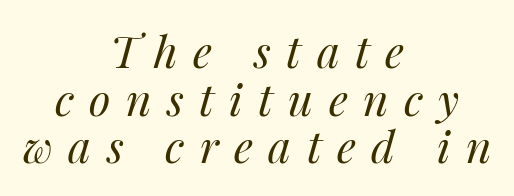
{"italic": "yes", "lean": "right", "slant_degrees": 14, "bold": "no", "weight": "regular", "width": "normal", "stroke_contrast": "medium", "x_height": "medium", "monospaced": "no", "underline": "no", "align": "center", "line_spacing": "tight", "line_spacing_ratio": 1.08, "letter_spacing": "wide", "letter_spacing_em": 0.35, "glyph_px": 44}
